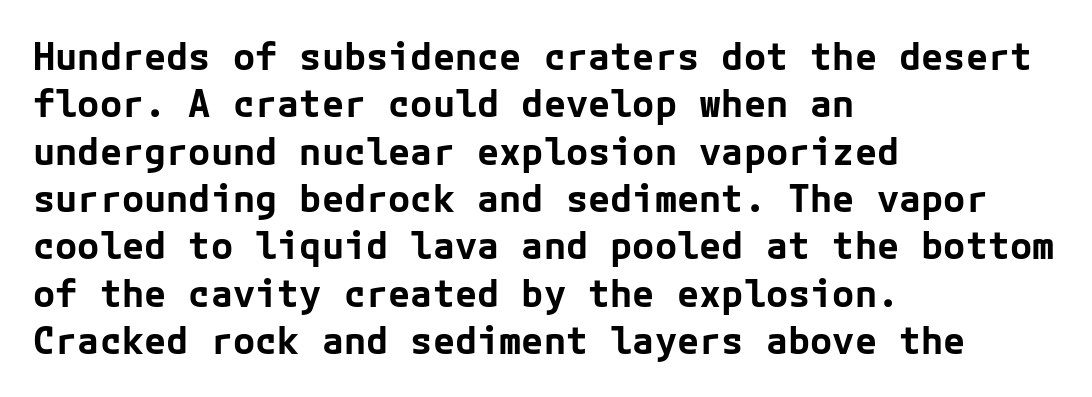
Q: Is the text bold? A: Yes.
Q: Is the text italic (slanted)? A: No, it is upright.
Q: Is the typeface a serif or a sans-serif typeface? A: Sans-serif.
Q: Is the text underlined? A: No.
Q: How is the paragraph aligned? A: Left-aligned.
Q: Is the spacing between letters normal or unusually wide? A: Normal.
Q: Is the spacing between lines tight, normal or loose? A: Normal.
Q: Width (condensed, normal, or wide)? A: Normal.
Q: Stroke contrast? A: Low.
Q: x-height? A: Medium.
